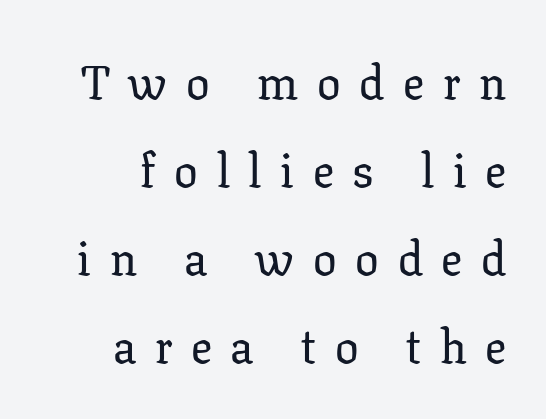
{"serif": "yes", "italic": "no", "width": "normal", "stroke_contrast": "low", "x_height": "medium", "monospaced": "no", "underline": "no", "align": "right", "line_spacing_ratio": 1.87, "letter_spacing": "wide", "letter_spacing_em": 0.4, "glyph_px": 47}
